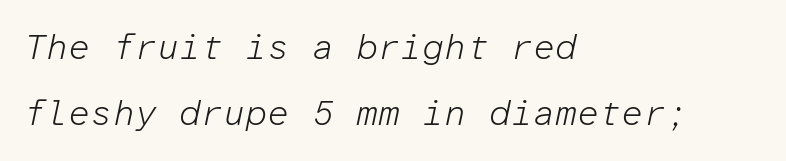
{"italic": "yes", "lean": "right", "slant_degrees": 12, "bold": "no", "weight": "light", "width": "normal", "stroke_contrast": "low", "x_height": "medium", "monospaced": "yes", "underline": "no", "align": "left", "line_spacing_ratio": 1.88, "letter_spacing": "normal", "letter_spacing_em": 0.0, "glyph_px": 35}
